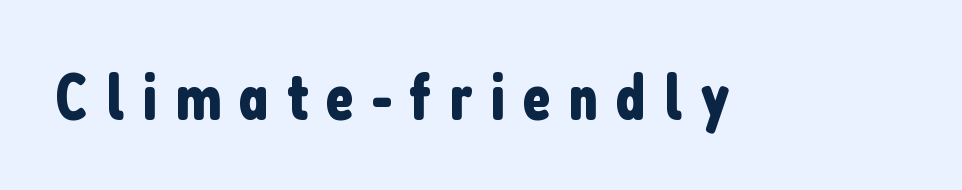
{"serif": "no", "italic": "no", "width": "condensed", "stroke_contrast": "low", "x_height": "medium", "monospaced": "no", "underline": "no", "letter_spacing": "wide", "letter_spacing_em": 0.27, "glyph_px": 65}
